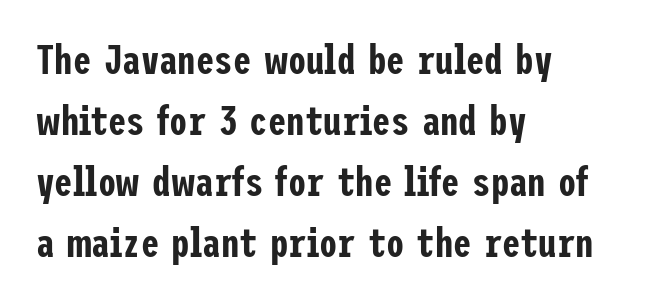
Q: Is the text italic (slanted)? A: No, it is upright.
Q: Is the typeface a serif or a sans-serif typeface? A: Sans-serif.
Q: Is the text underlined? A: No.
Q: How is the paragraph aligned? A: Left-aligned.
Q: Is the spacing between letters normal or unusually wide? A: Normal.
Q: Is the spacing between lines tight, normal or loose? A: Normal.
Q: Width (condensed, normal, or wide)? A: Condensed.
Q: Stroke contrast? A: Low.
Q: x-height? A: Medium.
